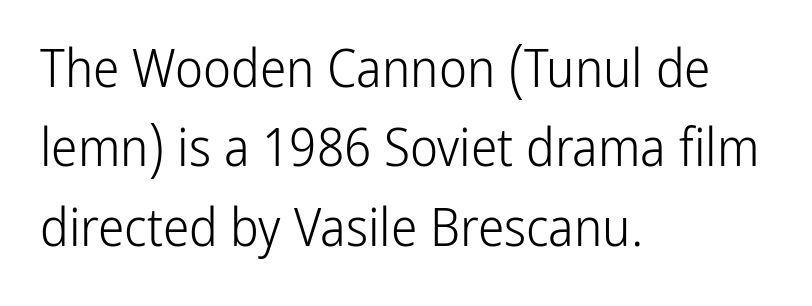
Q: Is the text bold? A: No.
Q: Is the text italic (slanted)? A: No, it is upright.
Q: Is the typeface a serif or a sans-serif typeface? A: Sans-serif.
Q: Is the text underlined? A: No.
Q: How is the paragraph aligned? A: Left-aligned.
Q: Is the spacing between letters normal or unusually wide? A: Normal.
Q: Is the spacing between lines tight, normal or loose? A: Normal.
Q: Width (condensed, normal, or wide)? A: Condensed.
Q: Stroke contrast? A: Low.
Q: x-height? A: Medium.
Q: Monospaced? A: No.
